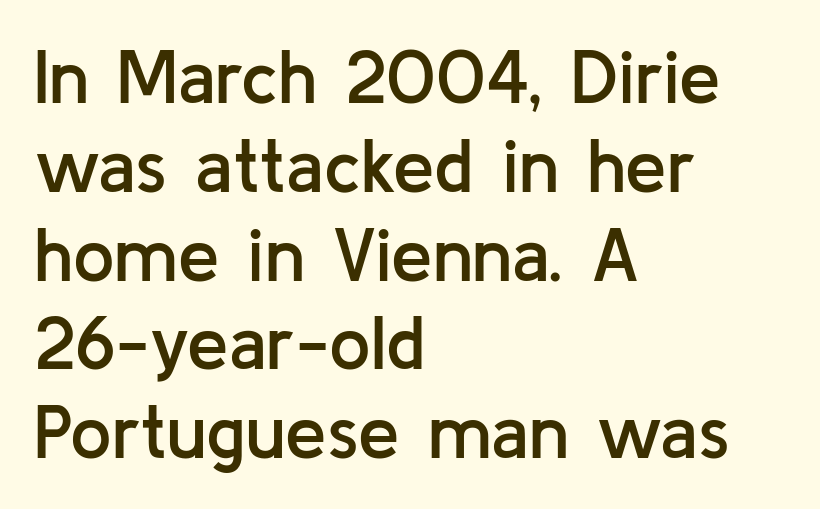
The image shows 74 px semibold sans-serif type, upright; set left-aligned, line spacing 1.2x, normal letter spacing, not underlined; low stroke contrast and a medium x-height.
